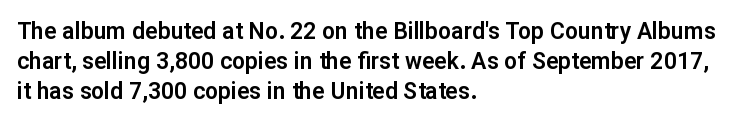
Q: Is the text italic (slanted)? A: No, it is upright.
Q: Is the text underlined? A: No.
Q: How is the paragraph aligned? A: Left-aligned.
Q: Is the spacing between letters normal or unusually wide? A: Normal.
Q: Is the spacing between lines tight, normal or loose? A: Normal.
